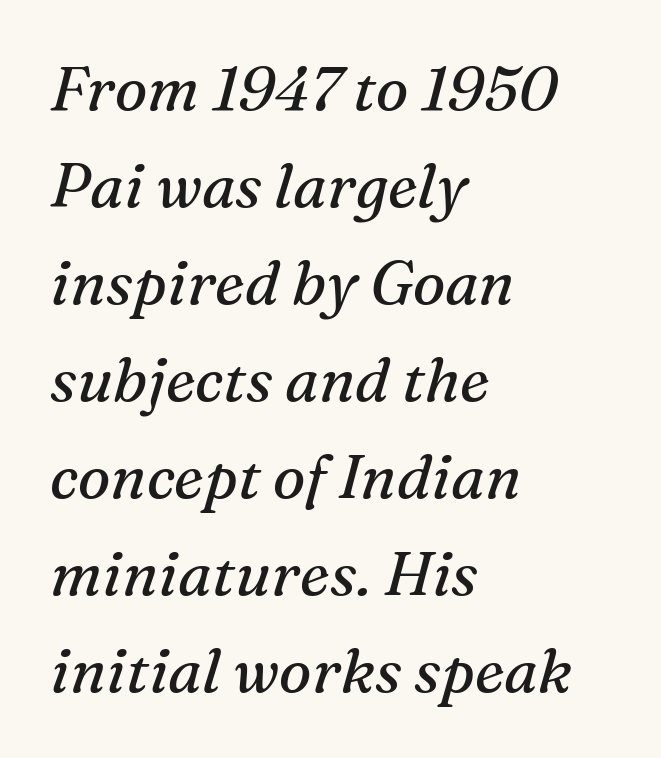
The face used here is proportionally spaced, like ordinary book or web type. Note: serifs present on the glyphs. No heavy texture on the line: the type isn't bold. The font's italic variant was chosen for this text. Glance below the letters and you will spot only blank space. The space between consecutive lines is moderate.
